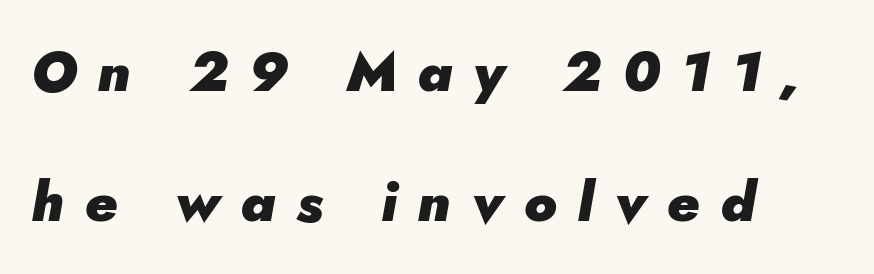
Q: Is the text bold? A: Yes.
Q: Is the text italic (slanted)? A: Yes, it leans right by about 5 degrees.
Q: Is the text underlined? A: No.
Q: How is the paragraph aligned? A: Left-aligned.
Q: Is the spacing between letters normal or unusually wide? A: Unusually wide.
Q: Is the spacing between lines tight, normal or loose? A: Loose.
Q: Width (condensed, normal, or wide)? A: Normal.
Q: Stroke contrast? A: Low.
Q: x-height? A: Small.
Q: Monospaced? A: No.
